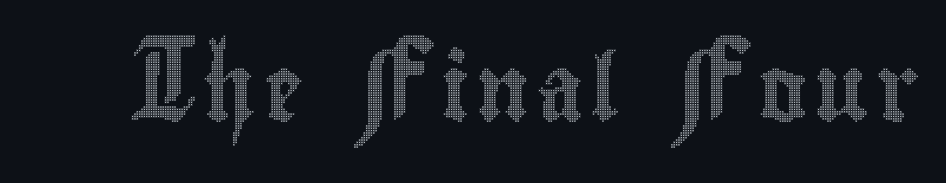
Q: Is the text italic (slanted)? A: No, it is upright.
Q: Is the text underlined? A: No.
Q: Width (condensed, normal, or wide)? A: Condensed.
Q: x-height? A: Small.
Q: Monospaced? A: No.
